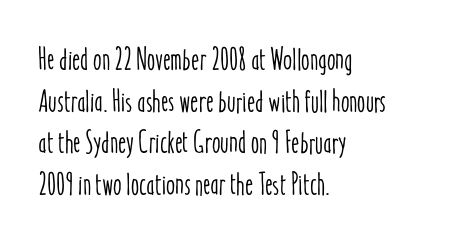
Decoration check: the copy has no underline. Unlike italic type, these characters show no tilt at all. Compared with typical paragraphs, the rows here are spaced about the same. The face used here is rendered with its standard letterfit. The face used here is proportionally spaced, like ordinary book or web type.
